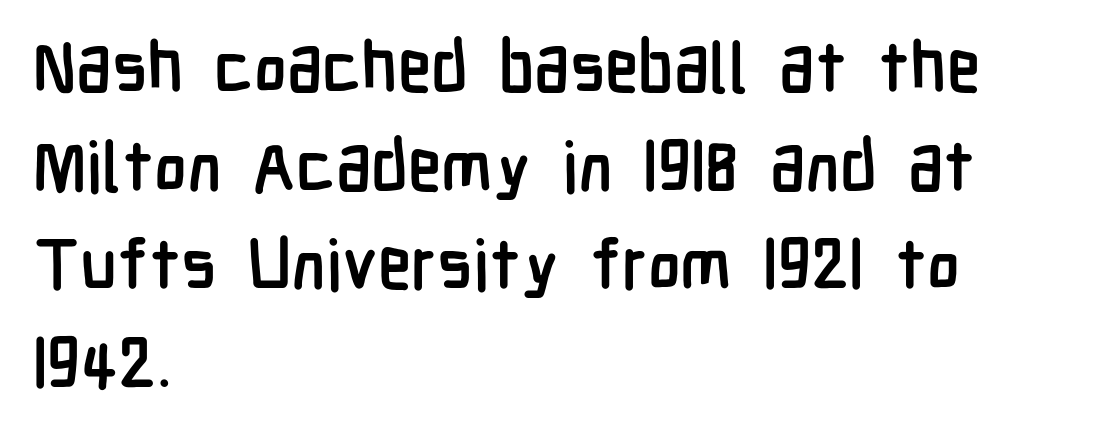
Q: Is the text bold? A: Yes.
Q: Is the text italic (slanted)? A: No, it is upright.
Q: Is the typeface a serif or a sans-serif typeface? A: Sans-serif.
Q: Is the text underlined? A: No.
Q: How is the paragraph aligned? A: Left-aligned.
Q: Is the spacing between letters normal or unusually wide? A: Normal.
Q: Is the spacing between lines tight, normal or loose? A: Normal.
Q: Width (condensed, normal, or wide)? A: Condensed.
Q: Stroke contrast? A: Low.
Q: x-height? A: Medium.
Q: Monospaced? A: No.
